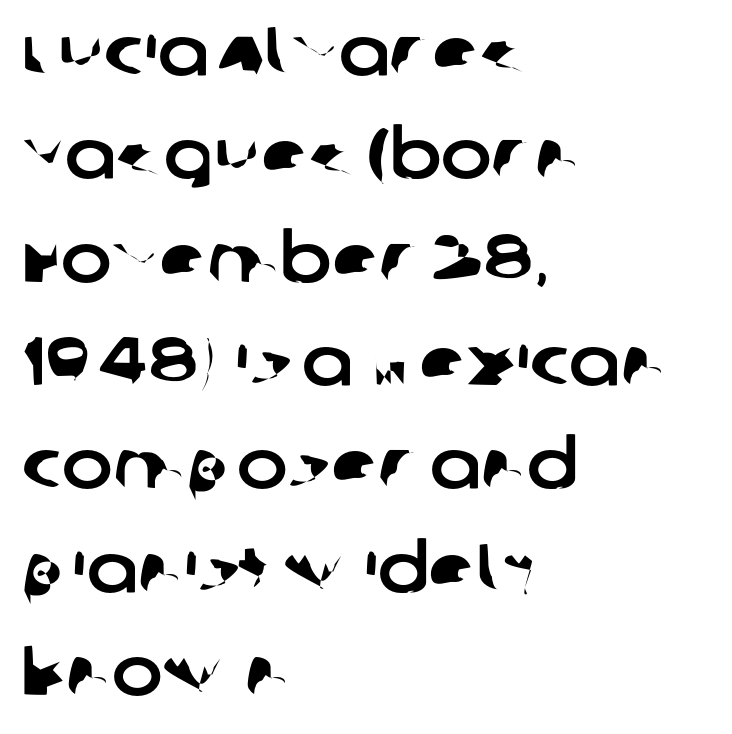
The image shows 68 px sans-serif type; set left-aligned, normal line spacing (1.52x), normal letter spacing, not underlined; low stroke contrast and a large x-height.
